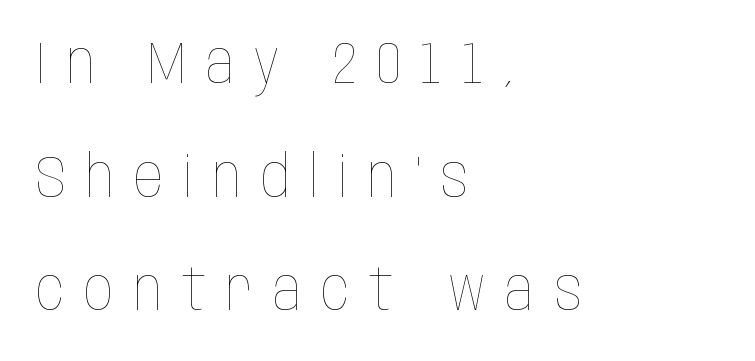
The image shows 58 px thin, condensed type, upright; set left-aligned, loose line spacing (1.96x), unusually wide letter spacing (+0.34 em), not underlined; low stroke contrast and a large x-height.
